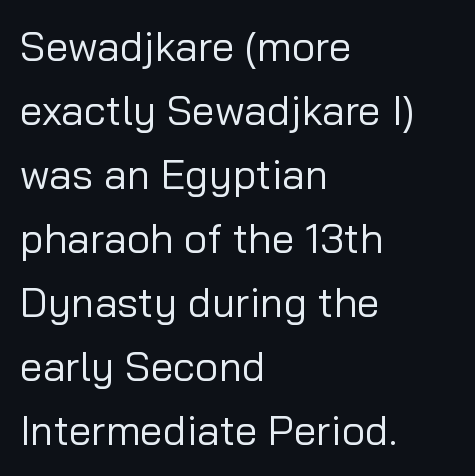
A typesetter would call this leading conventional body-copy spacing. Is the stroke heavy? The answer is a plain regular-or-lighter. Typographically, this falls in the sans-serif category. The passage shown is typed in a proportional face where columns would drift. Alignment: flush left.
